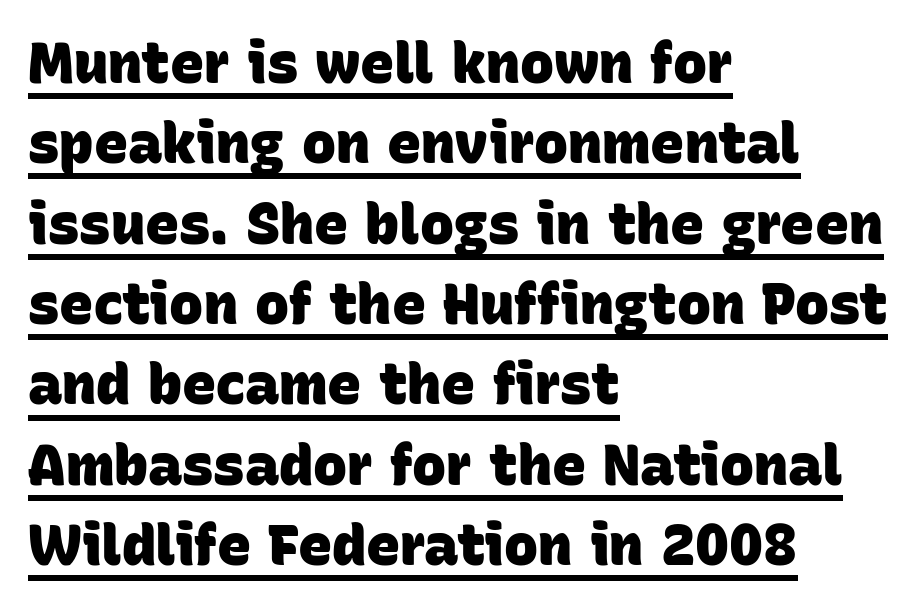
Q: Is the text bold? A: Yes.
Q: Is the typeface a serif or a sans-serif typeface? A: Sans-serif.
Q: Is the text underlined? A: Yes.
Q: How is the paragraph aligned? A: Left-aligned.
Q: Is the spacing between letters normal or unusually wide? A: Normal.
Q: Is the spacing between lines tight, normal or loose? A: Normal.
Q: Width (condensed, normal, or wide)? A: Normal.
Q: Stroke contrast? A: Low.
Q: x-height? A: Large.
Q: Monospaced? A: No.
